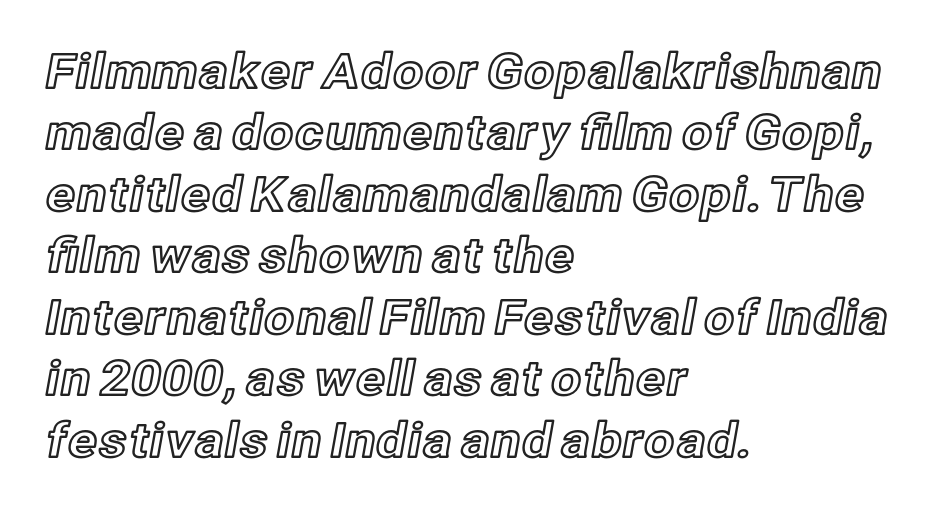
{"width": "normal", "x_height": "medium", "monospaced": "no", "underline": "no", "align": "left", "line_spacing": "normal", "line_spacing_ratio": 1.28, "letter_spacing": "normal", "letter_spacing_em": 0.0, "glyph_px": 48}
